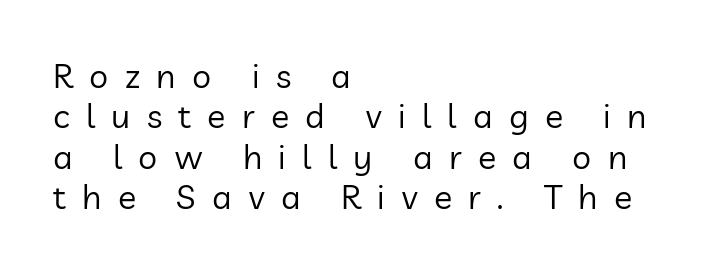
A typesetter would call this proportional, since set widths differ per character. Casual observation: everything's shoved over to the left. The type family on display is of the sans-serif kind. Unlike italic type, these characters show no tilt at all. The face looks like a standard text weight, possibly lighter.
